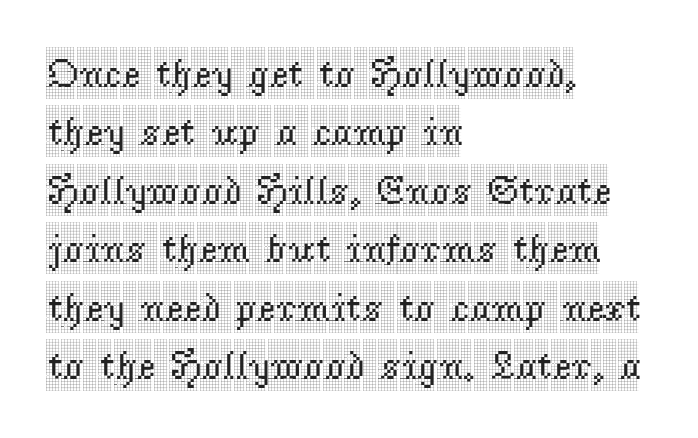
The image shows 40 px condensed serif type, upright; set left-aligned, normal line spacing (1.46x), normal letter spacing, not underlined; a large x-height.
